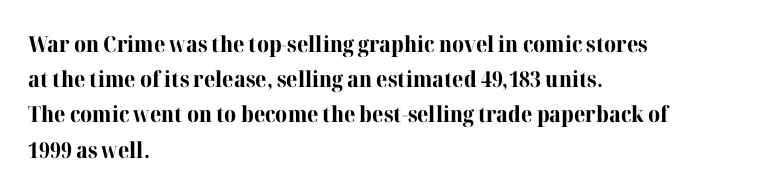
Q: Is the text bold? A: Yes.
Q: Is the text italic (slanted)? A: No, it is upright.
Q: Is the text underlined? A: No.
Q: How is the paragraph aligned? A: Left-aligned.
Q: Is the spacing between letters normal or unusually wide? A: Normal.
Q: Is the spacing between lines tight, normal or loose? A: Normal.
